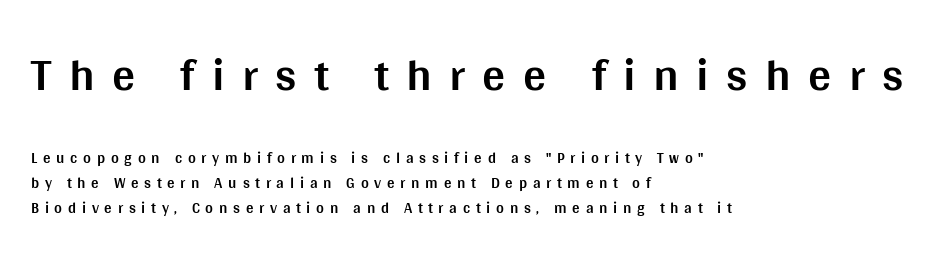
This sample has the flowing, uneven cadence of proportional lettering. Are there feet on the stems? There aren't — it's a sans. Students, this is bold: see how much ink each stroke carries. Characters follow at a spacing far wider than the type designer built in.
